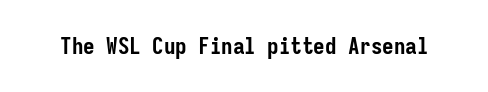
{"italic": "no", "bold": "yes", "underline": "no", "letter_spacing": "normal", "letter_spacing_em": 0.0, "glyph_px": 23}
